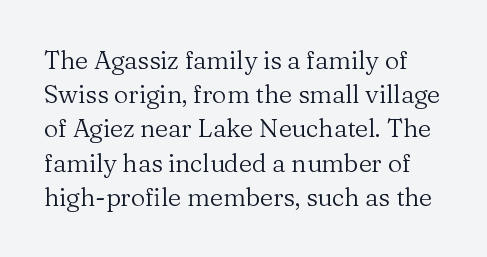
The image shows 25 px text type, upright; set normal line spacing (1.37x), normal letter spacing, not underlined.
